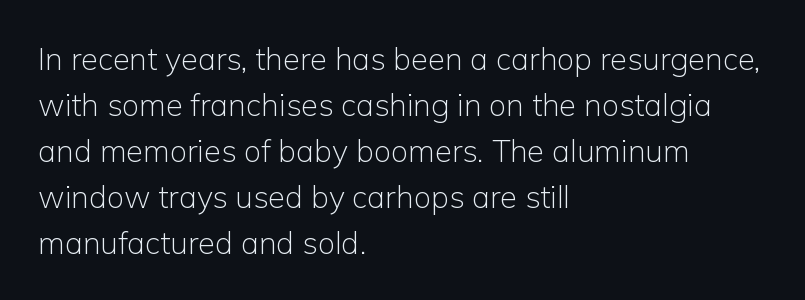
{"serif": "no", "italic": "no", "bold": "no", "weight": "light", "width": "normal", "stroke_contrast": "low", "x_height": "medium", "monospaced": "no", "underline": "no", "align": "left", "line_spacing": "normal", "line_spacing_ratio": 1.48, "letter_spacing": "normal", "letter_spacing_em": 0.0, "glyph_px": 31}
